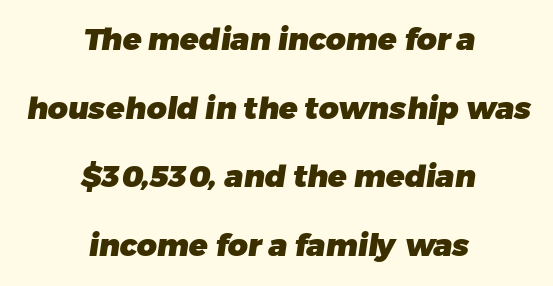
{"serif": "no", "bold": "yes", "weight": "heavy", "width": "normal", "stroke_contrast": "low", "x_height": "medium", "monospaced": "no", "underline": "no", "align": "center", "line_spacing": "loose", "line_spacing_ratio": 2.21, "letter_spacing": "normal", "letter_spacing_em": 0.0, "glyph_px": 31}
